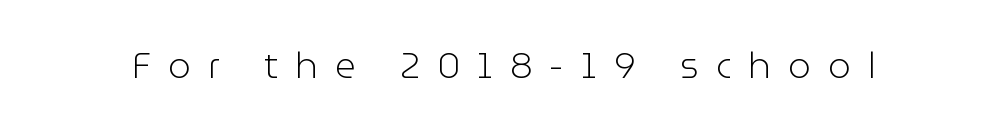
These lines are rendered in a variable-pitch font. Words appear elongated and porous because spacing is wide. The letters carry no serifs — their stems end cleanly without finishing strokes. Honestly, there is no underline to notice here at all. The strokes are not fattened; the text isn't bold. Designer's note — italics off, roman on.
